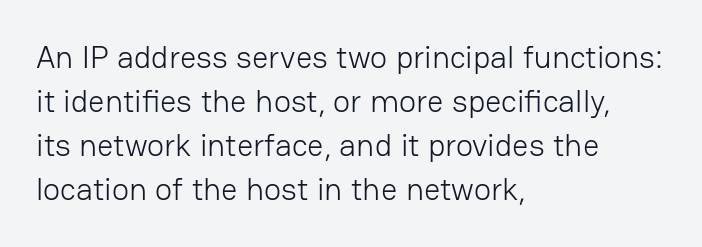
Each letter keeps its own natural width here, so spacing adapts to shape. Compared with typical paragraphs, the rows here are spaced about the same. The string is rendered with underlining switched off. Weight: regular or lighter. Default kerning and tracking; the words read as compact shapes.
